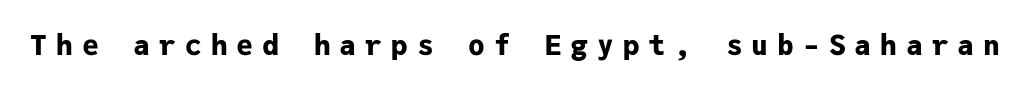
{"serif": "no", "italic": "no", "bold": "yes", "weight": "bold", "width": "normal", "stroke_contrast": "low", "x_height": "medium", "monospaced": "yes", "underline": "no", "letter_spacing": "wide", "letter_spacing_em": 0.32, "glyph_px": 28}
